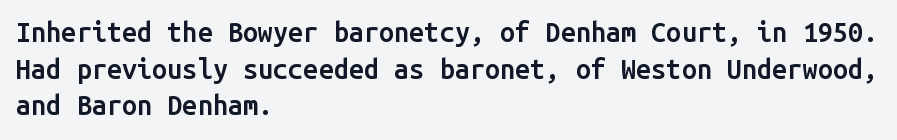
Q: Is the text bold? A: Semi-bold.
Q: Is the text italic (slanted)? A: No, it is upright.
Q: Is the text underlined? A: No.
Q: How is the paragraph aligned? A: Left-aligned.
Q: Is the spacing between letters normal or unusually wide? A: Normal.
Q: Is the spacing between lines tight, normal or loose? A: Normal.
